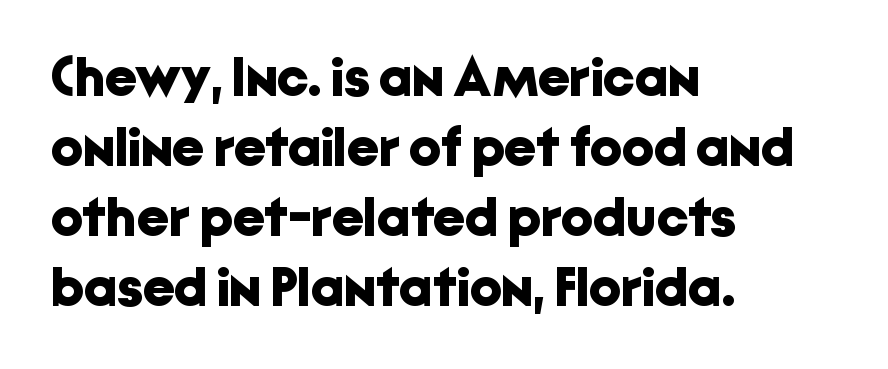
Q: Is the text bold? A: Yes.
Q: Is the text italic (slanted)? A: No, it is upright.
Q: Is the typeface a serif or a sans-serif typeface? A: Sans-serif.
Q: Is the text underlined? A: No.
Q: How is the paragraph aligned? A: Left-aligned.
Q: Is the spacing between letters normal or unusually wide? A: Normal.
Q: Is the spacing between lines tight, normal or loose? A: Normal.
Q: Width (condensed, normal, or wide)? A: Normal.
Q: Stroke contrast? A: Low.
Q: x-height? A: Medium.
Q: Monospaced? A: No.
